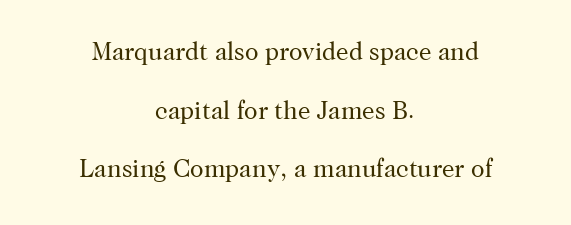
The image shows 25 px text type, upright; set centered, loose line spacing (2.35x), normal letter spacing, not underlined.
